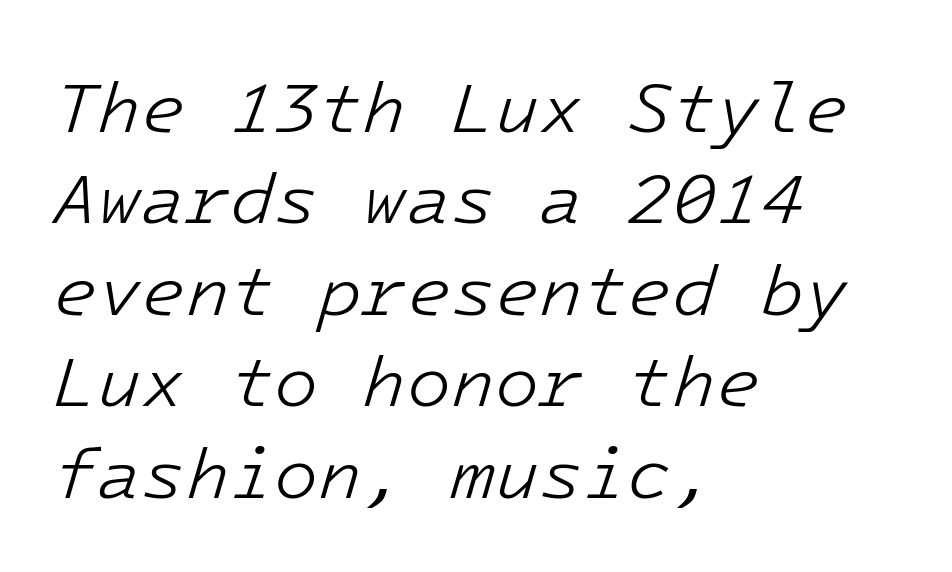
{"italic": "yes", "lean": "right", "slant_degrees": 16, "bold": "no", "weight": "light", "width": "normal", "stroke_contrast": "low", "x_height": "medium", "underline": "no", "align": "left", "line_spacing": "normal", "line_spacing_ratio": 1.27, "letter_spacing": "normal", "letter_spacing_em": 0.0, "glyph_px": 72}
